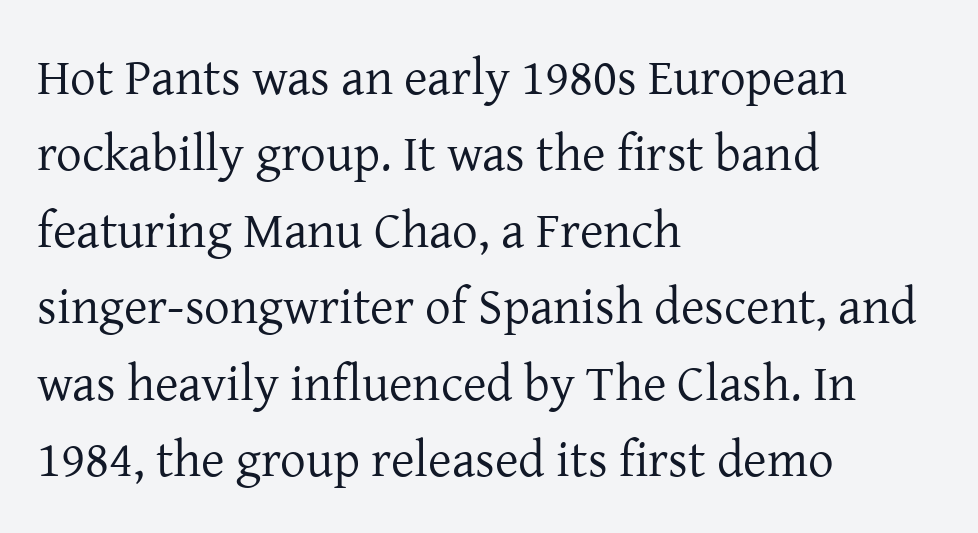
{"serif": "yes", "italic": "no", "bold": "no", "weight": "regular", "width": "normal", "stroke_contrast": "low", "x_height": "medium", "monospaced": "no", "underline": "no", "align": "left", "line_spacing": "normal", "line_spacing_ratio": 1.5, "letter_spacing": "normal", "letter_spacing_em": 0.0, "glyph_px": 51}
